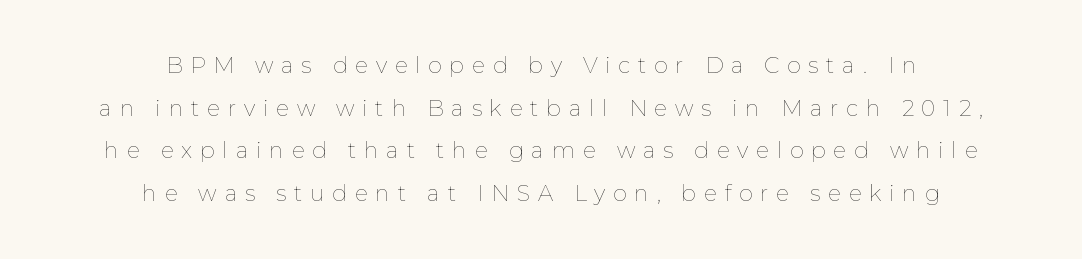
This is not heavy type; no bold has been used. Reading down the block, each line starts at a different indent, mirrored at its end. The string is rendered with underlining switched off. The horizontal fit of the characters is loose and conspicuously gappy.
